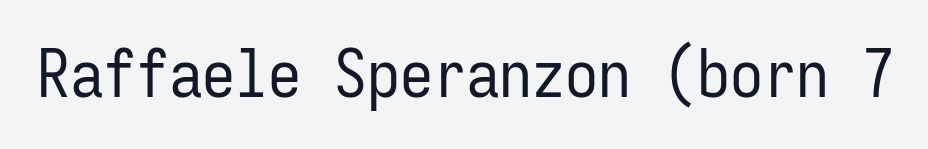
The image shows 66 px regular-weight, condensed sans-serif type, upright, monospaced; set normal letter spacing, not underlined; low stroke contrast and a medium x-height.
